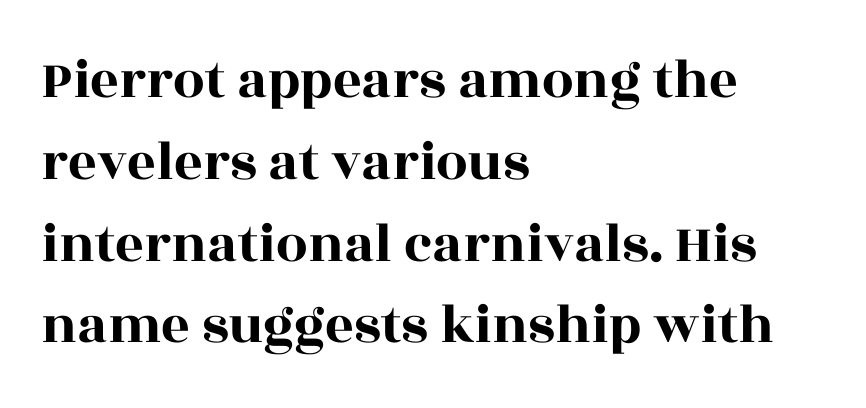
Q: Is the text italic (slanted)? A: No, it is upright.
Q: Is the typeface a serif or a sans-serif typeface? A: Serif.
Q: Is the text underlined? A: No.
Q: How is the paragraph aligned? A: Left-aligned.
Q: Is the spacing between letters normal or unusually wide? A: Normal.
Q: Is the spacing between lines tight, normal or loose? A: Normal.
Q: Width (condensed, normal, or wide)? A: Wide.
Q: x-height? A: Large.
Q: Monospaced? A: No.
